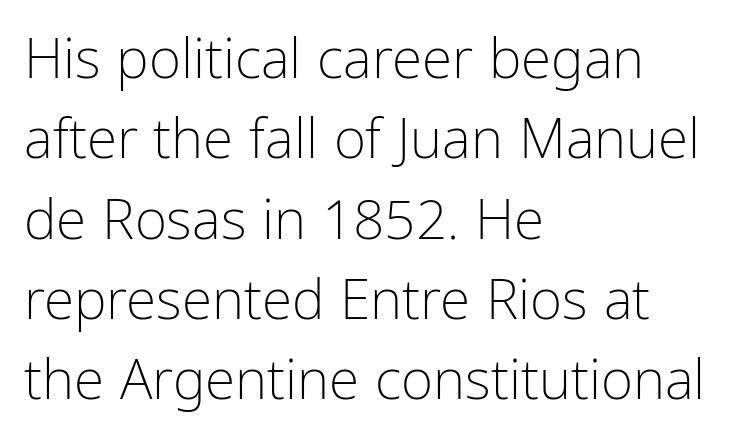
{"serif": "no", "italic": "no", "bold": "no", "weight": "light", "width": "condensed", "stroke_contrast": "low", "x_height": "medium", "monospaced": "no", "underline": "no", "align": "left", "line_spacing": "normal", "line_spacing_ratio": 1.46, "letter_spacing": "normal", "letter_spacing_em": 0.0, "glyph_px": 55}
